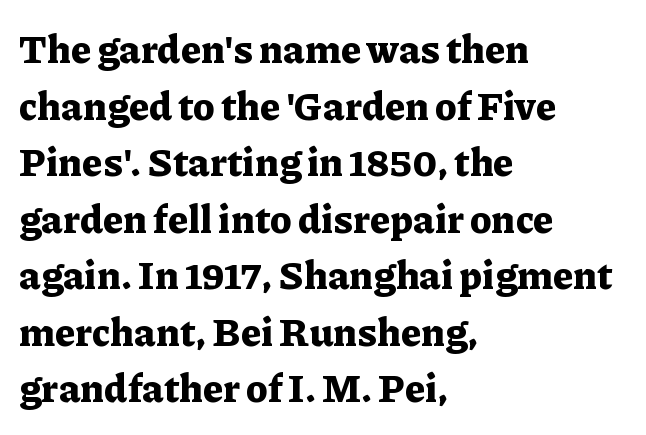
Heavy-handed strokes throughout: this text is bold. Any mark beneath the type? The region is blank. Leftover space on each line is placed entirely after the last word. This is roman type, the default non-slanted kind.
